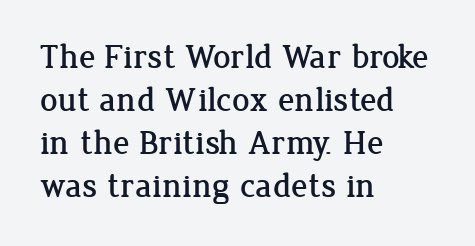
Q: Is the text italic (slanted)? A: No, it is upright.
Q: Is the typeface a serif or a sans-serif typeface? A: Serif.
Q: Is the text underlined? A: No.
Q: How is the paragraph aligned? A: Left-aligned.
Q: Is the spacing between letters normal or unusually wide? A: Normal.
Q: Is the spacing between lines tight, normal or loose? A: Normal.
Q: Width (condensed, normal, or wide)? A: Normal.
Q: Stroke contrast? A: Low.
Q: x-height? A: Medium.
Q: Monospaced? A: No.
